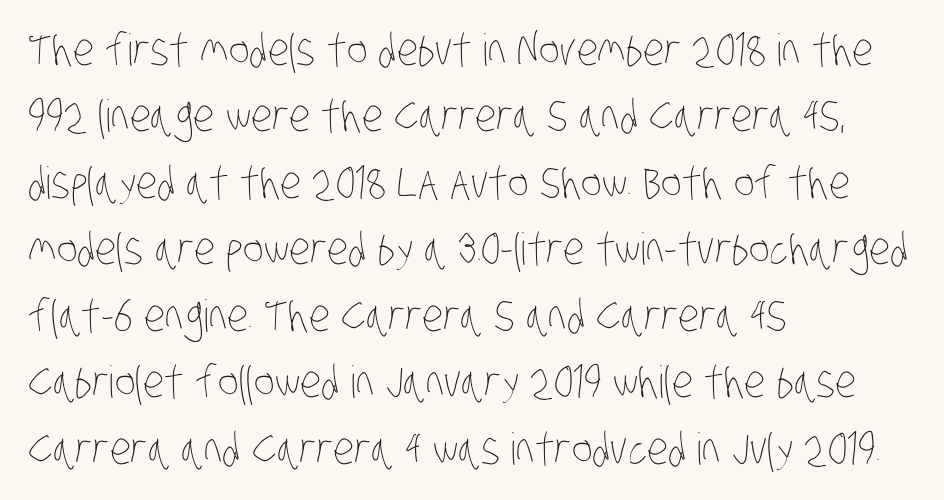
Descenders are the only things crossing below the line. Ink coverage per letter is moderate at most. Proportional: the letters do not fall into vertical columns. The letterforms sit shoulder to shoulder at normal distance. Every row of glyphs begins at an identical x-position on the left.
